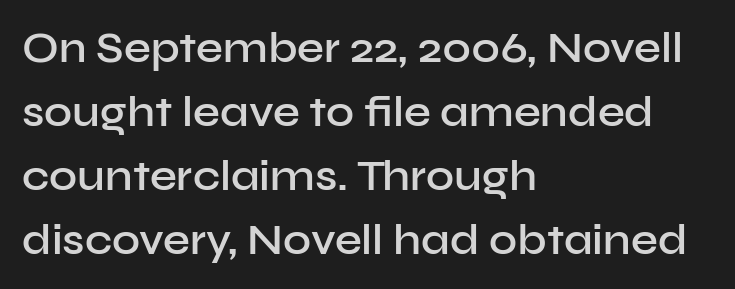
{"serif": "no", "italic": "no", "bold": "semi", "weight": "semibold", "width": "normal", "stroke_contrast": "low", "x_height": "medium", "monospaced": "no", "underline": "no", "align": "left", "line_spacing": "normal", "line_spacing_ratio": 1.49, "letter_spacing": "normal", "letter_spacing_em": 0.0, "glyph_px": 43}
